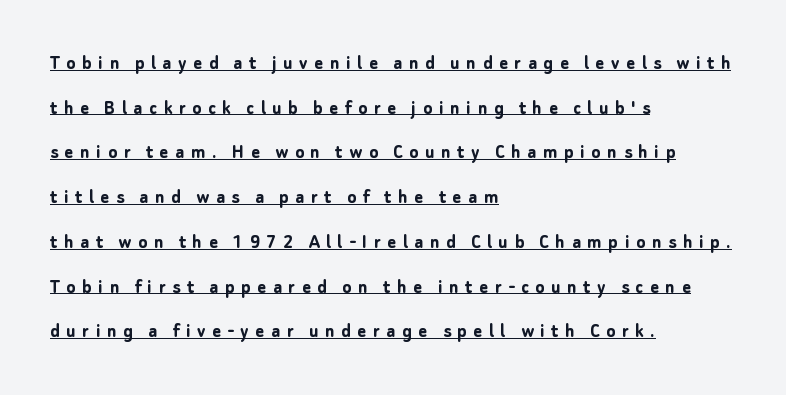
Q: Is the text bold? A: Yes.
Q: Is the text italic (slanted)? A: No, it is upright.
Q: Is the text underlined? A: Yes.
Q: How is the paragraph aligned? A: Left-aligned.
Q: Is the spacing between letters normal or unusually wide? A: Unusually wide.
Q: Is the spacing between lines tight, normal or loose? A: Loose.
